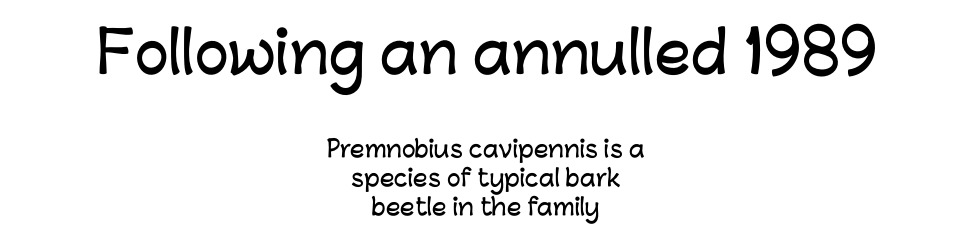
Notice how the stems are strictly vertical — no italics here. The block of text has a typical density, with ordinary space between rows. The typesetter chose a symmetrical, centered arrangement here. Letter spacing: default. Nothing sits at the stroke ends, so this counts as sans-serif.
